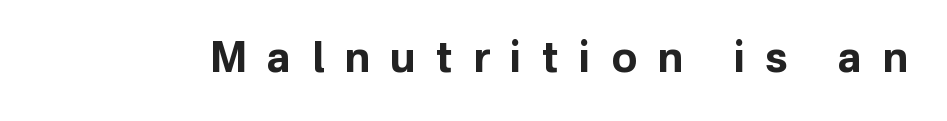
{"serif": "no", "italic": "no", "bold": "yes", "weight": "bold", "width": "normal", "stroke_contrast": "low", "x_height": "medium", "monospaced": "no", "underline": "no", "letter_spacing": "wide", "letter_spacing_em": 0.49, "glyph_px": 42}
